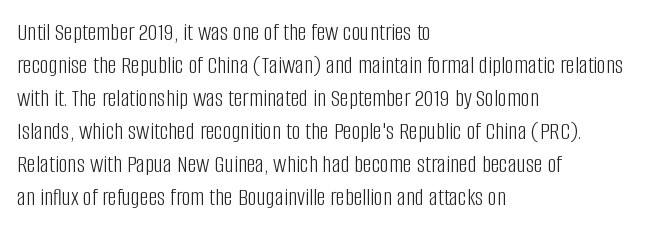
{"italic": "no", "bold": "no", "underline": "no", "align": "left", "line_spacing": "normal", "line_spacing_ratio": 1.32, "letter_spacing": "normal", "letter_spacing_em": 0.0, "glyph_px": 25}
